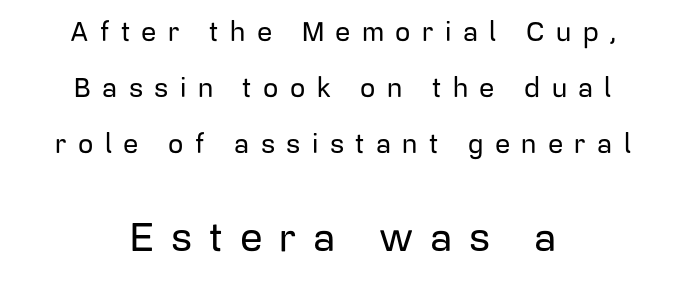
{"serif": "no", "italic": "no", "width": "normal", "stroke_contrast": "low", "x_height": "medium", "monospaced": "no", "underline": "no", "align": "center", "line_spacing": "loose", "line_spacing_ratio": 2.08, "letter_spacing": "wide", "letter_spacing_em": 0.42, "larger_block": "second", "size_ratio": 1.48, "glyph_px": 40}
